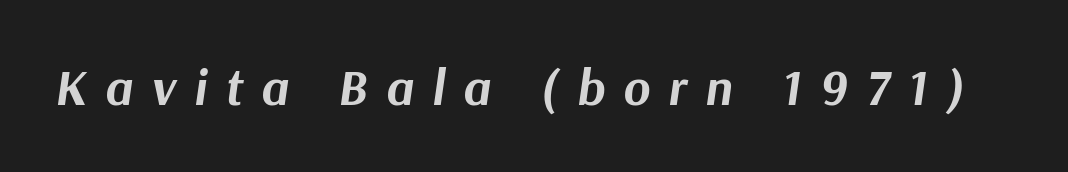
The image shows 51 px bold type, italic (leaning right); set unusually wide letter spacing (+0.36 em), not underlined; medium stroke contrast and a medium x-height.
